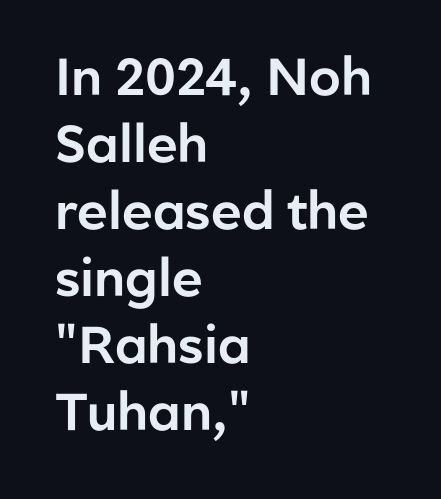
The image shows 52 px sans-serif type, upright; set left-aligned, normal line spacing (1.29x), normal letter spacing, not underlined; low stroke contrast and a medium x-height.
